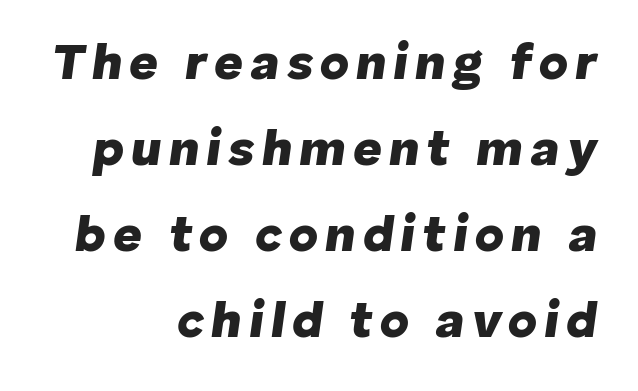
{"italic": "yes", "lean": "right", "slant_degrees": 8, "bold": "yes", "weight": "heavy", "width": "normal", "stroke_contrast": "low", "x_height": "medium", "monospaced": "no", "underline": "no", "align": "right", "line_spacing_ratio": 1.72, "glyph_px": 50}
